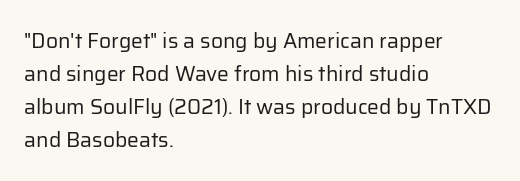
The image shows 21 px text type, upright; set left-aligned, normal line spacing (1.57x), normal letter spacing, not underlined.
